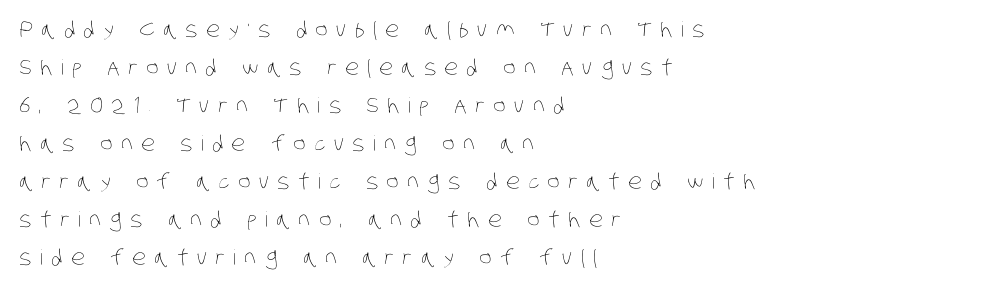
Q: Is the text bold? A: No.
Q: Is the text underlined? A: No.
Q: How is the paragraph aligned? A: Left-aligned.
Q: Is the spacing between letters normal or unusually wide? A: Unusually wide.
